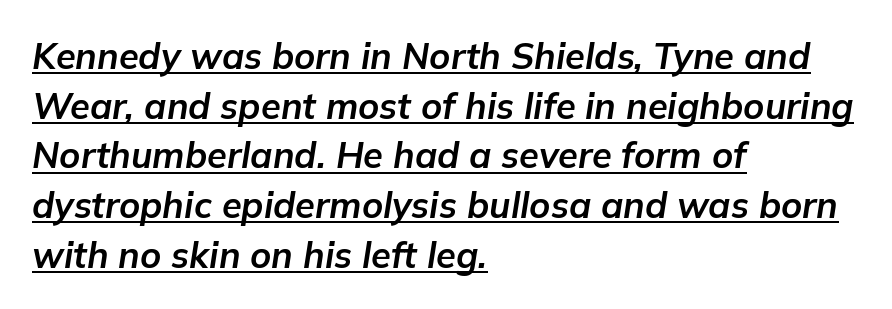
The image shows 36 px bold type, italic (leaning right); set left-aligned, normal line spacing (1.38x), normal letter spacing, underlined; low stroke contrast and a medium x-height.
